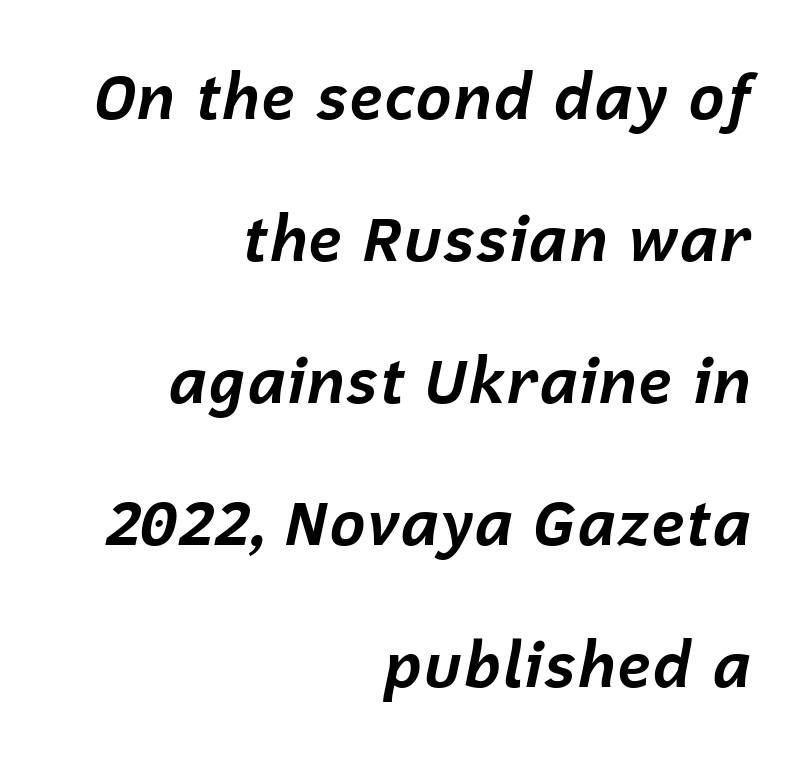
{"italic": "yes", "lean": "right", "slant_degrees": 12, "bold": "yes", "weight": "bold", "width": "normal", "stroke_contrast": "low", "x_height": "medium", "monospaced": "no", "underline": "no", "align": "right", "line_spacing": "loose", "line_spacing_ratio": 2.29, "letter_spacing": "normal", "letter_spacing_em": 0.0, "glyph_px": 62}
